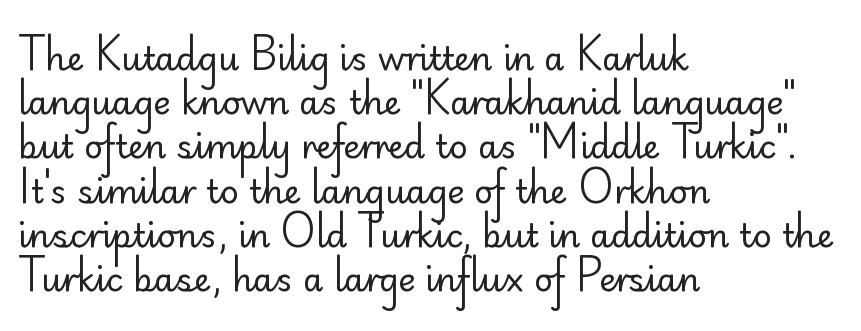
Each word holds together tightly as a unit, with standard inter-letter gaps. The paragraph shown leans on its left margin. The letters stand straight up with perfectly vertical stems. These lines are rendered in a variable-pitch font. The designer left line spacing at the default.
